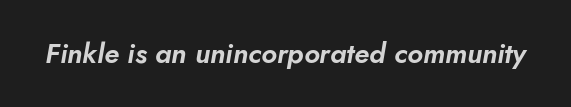
Q: Is the text italic (slanted)? A: Yes, it leans right by about 10 degrees.
Q: Is the text underlined? A: No.
Q: Is the spacing between letters normal or unusually wide? A: Normal.
Q: Width (condensed, normal, or wide)? A: Normal.
Q: Stroke contrast? A: Low.
Q: x-height? A: Small.
Q: Monospaced? A: No.
